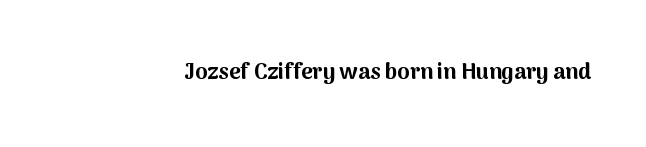
Q: Is the text bold? A: Yes.
Q: Is the text italic (slanted)? A: No, it is upright.
Q: Is the text underlined? A: No.
Q: Is the spacing between letters normal or unusually wide? A: Normal.
